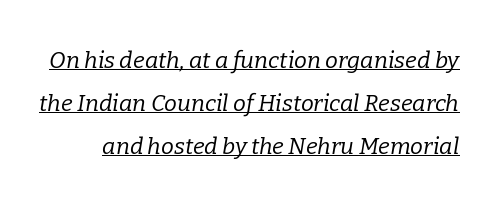
What decoration does the sample have? An underline. There is no visible air inserted between adjacent glyphs. The lettering tilts uniformly, giving the passage an italic look. Unbolded letterforms with no extra heft.
